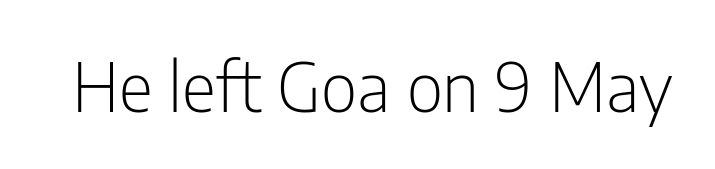
Q: Is the text bold? A: No.
Q: Is the text italic (slanted)? A: No, it is upright.
Q: Is the typeface a serif or a sans-serif typeface? A: Sans-serif.
Q: Is the text underlined? A: No.
Q: Is the spacing between letters normal or unusually wide? A: Normal.
Q: Width (condensed, normal, or wide)? A: Condensed.
Q: Stroke contrast? A: Low.
Q: x-height? A: Medium.
Q: Monospaced? A: No.
